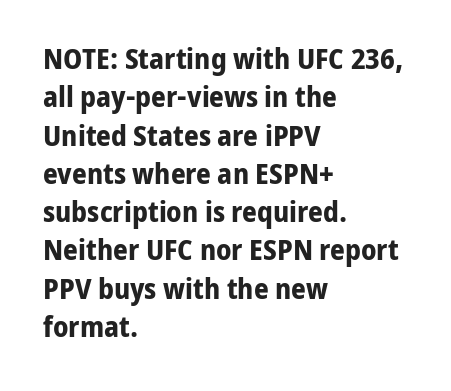
Q: Is the text bold? A: Yes.
Q: Is the text italic (slanted)? A: No, it is upright.
Q: Is the typeface a serif or a sans-serif typeface? A: Sans-serif.
Q: Is the text underlined? A: No.
Q: How is the paragraph aligned? A: Left-aligned.
Q: Is the spacing between letters normal or unusually wide? A: Normal.
Q: Is the spacing between lines tight, normal or loose? A: Normal.
Q: Width (condensed, normal, or wide)? A: Normal.
Q: Stroke contrast? A: Low.
Q: x-height? A: Medium.
Q: Monospaced? A: No.
